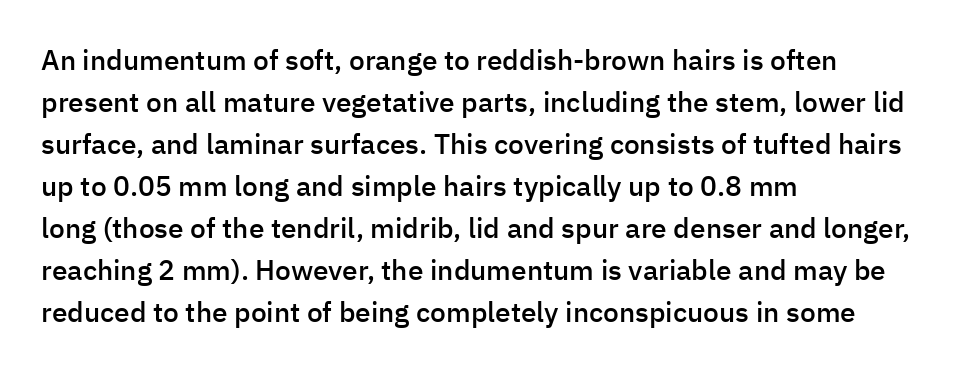
{"serif": "no", "italic": "no", "bold": "semi", "weight": "semibold", "width": "normal", "stroke_contrast": "low", "x_height": "medium", "monospaced": "no", "underline": "no", "align": "left", "line_spacing": "normal", "line_spacing_ratio": 1.5, "letter_spacing": "normal", "letter_spacing_em": 0.0, "glyph_px": 28}
